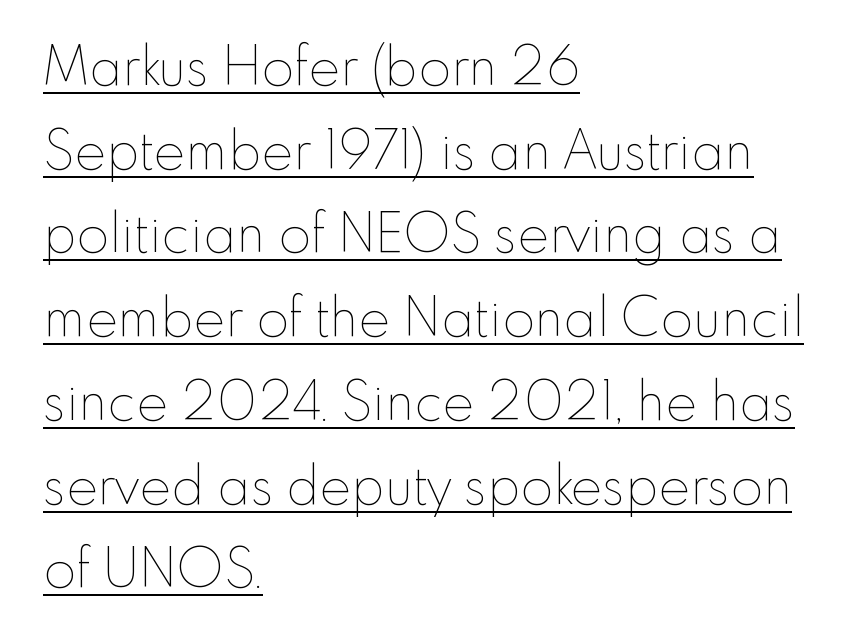
The face used here is proportionally spaced, like ordinary book or web type. The line texture is even and compact thanks to regular tracking. Regular leading. These characters rest on top of a visible drawn line.
